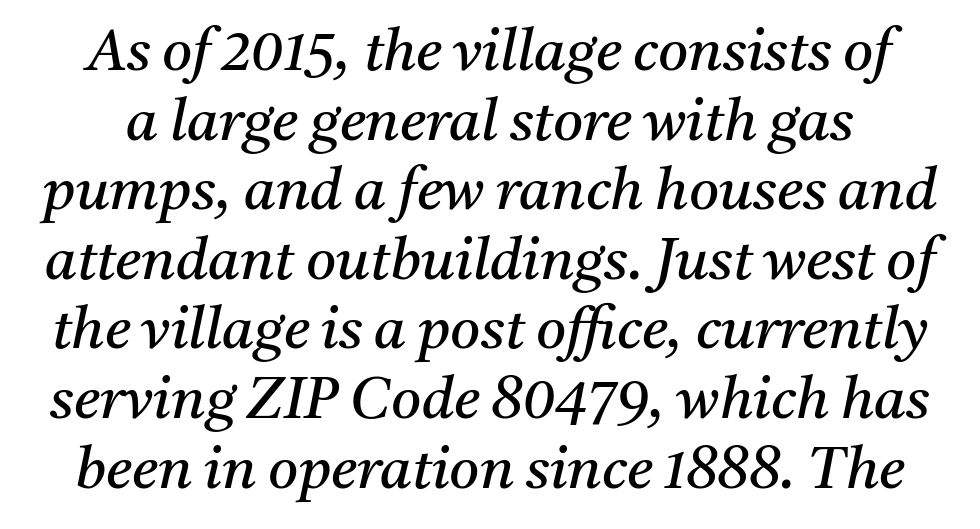
The image shows 58 px regular-weight serif type, italic (leaning right); set line spacing 1.2x, normal letter spacing, not underlined; medium stroke contrast and a medium x-height.
